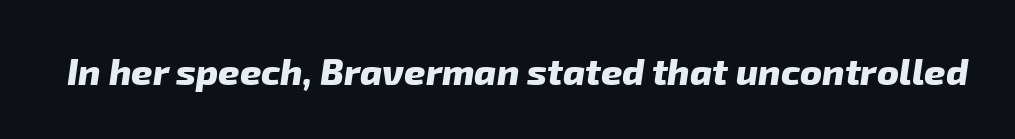
A full-strength bold gives these letters their thick strokes. The passage shown is typed in a proportional face where columns would drift. What stands out about the letter spacing? Nothing — it is the standard amount. Font category for this specimen: sans-serif. Honestly, there is no underline to notice here at all.
